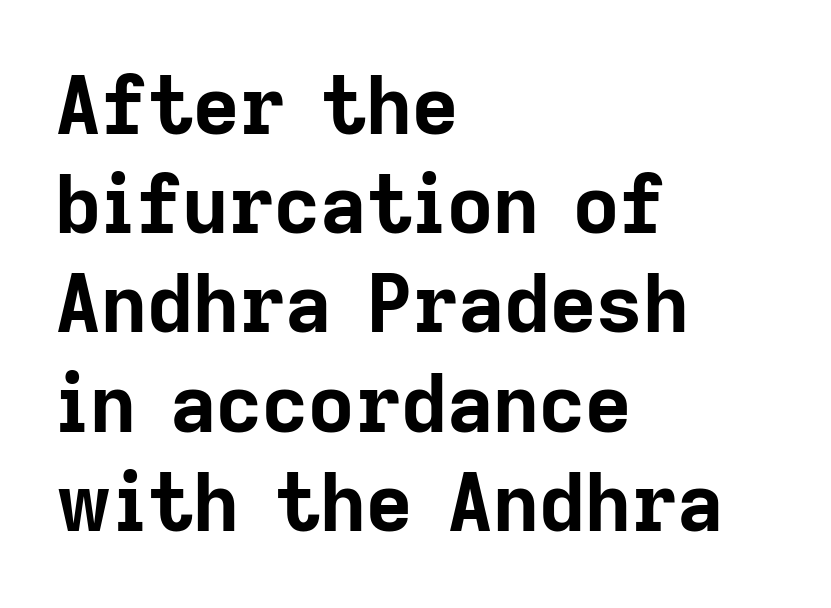
{"serif": "no", "italic": "no", "bold": "yes", "weight": "bold", "width": "normal", "stroke_contrast": "low", "x_height": "medium", "monospaced": "no", "underline": "no", "align": "left", "line_spacing_ratio": 1.24, "letter_spacing": "normal", "letter_spacing_em": 0.0, "glyph_px": 80}
